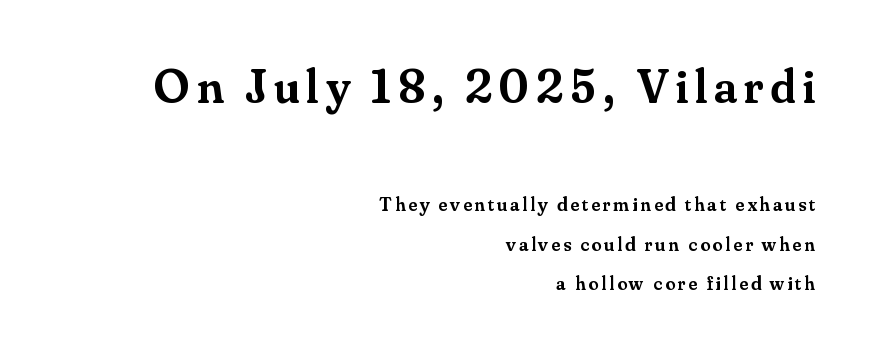
Examine the stroke ends and you'll spot serifs. Scale decreases going downward across the two blocks. The lines are quadded right. The space between consecutive lines is lavish. Only glyphs here, with clear space below each row. Stems and bowls a touch heavier than normal — semibold.
